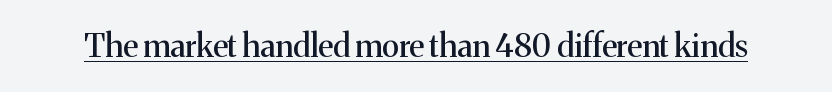
The characters display serif detailing at their extremities. You could call the tracking neutral — neither tight nor loose. Somebody hit Ctrl+U on this one — the words are underlined. Do the characters align in a grid? No, the font is proportional. Do the letters lean? They stand straight.
